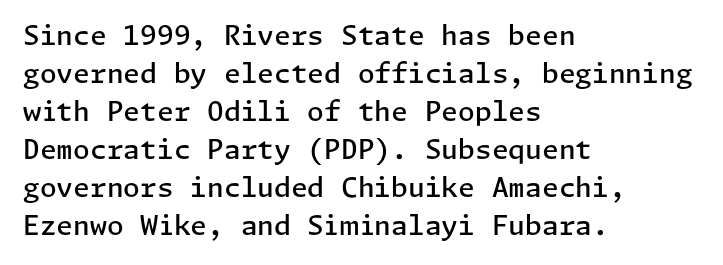
The image shows 27 px text type, upright; set left-aligned, normal line spacing (1.41x), normal letter spacing, not underlined.
